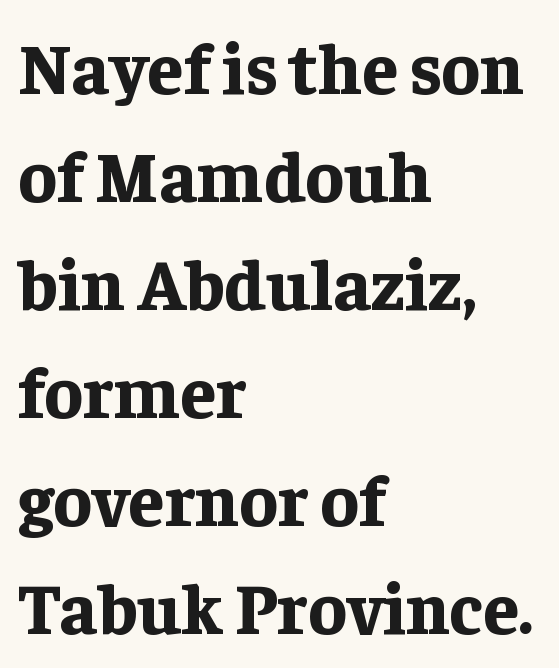
The image shows 72 px bold serif type, upright; set left-aligned, normal line spacing (1.5x), normal letter spacing, not underlined; low stroke contrast and a medium x-height.
